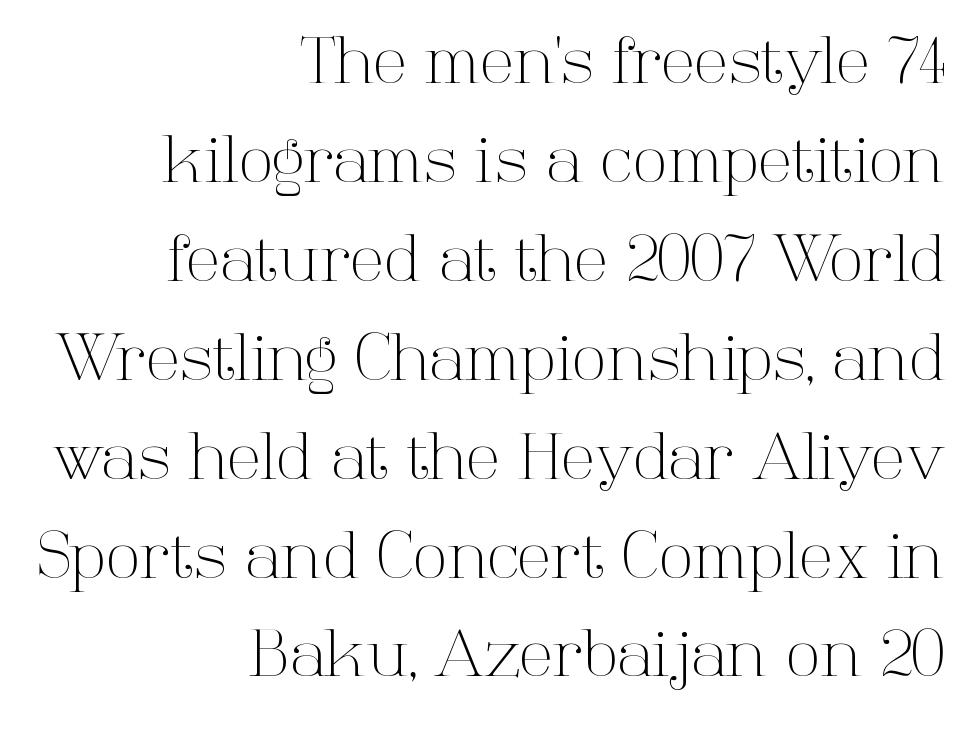
Q: Is the text bold? A: No.
Q: Is the text italic (slanted)? A: No, it is upright.
Q: Is the typeface a serif or a sans-serif typeface? A: Serif.
Q: Is the text underlined? A: No.
Q: How is the paragraph aligned? A: Right-aligned.
Q: Is the spacing between letters normal or unusually wide? A: Normal.
Q: Is the spacing between lines tight, normal or loose? A: Normal.
Q: Width (condensed, normal, or wide)? A: Normal.
Q: Stroke contrast? A: High.
Q: x-height? A: Medium.
Q: Monospaced? A: No.
